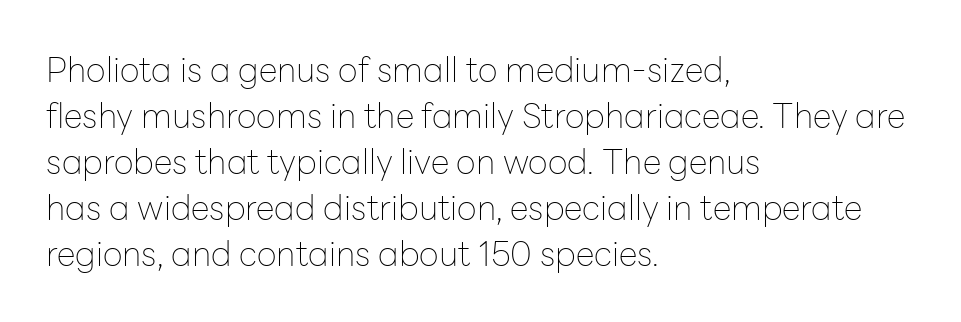
The rendering uses natural spacing where letterforms have individual widths. Nothing heavy about these letters — not bold at all. Is the block centered? No — it sits flush against the left margin. The leading is moderate, giving the passage an even texture. Letterform terminals end flat and unadorned throughout the passage.
